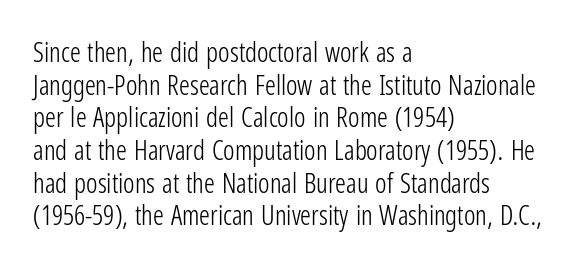
Q: Is the text bold? A: No.
Q: Is the text italic (slanted)? A: No, it is upright.
Q: Is the text underlined? A: No.
Q: How is the paragraph aligned? A: Left-aligned.
Q: Is the spacing between letters normal or unusually wide? A: Normal.
